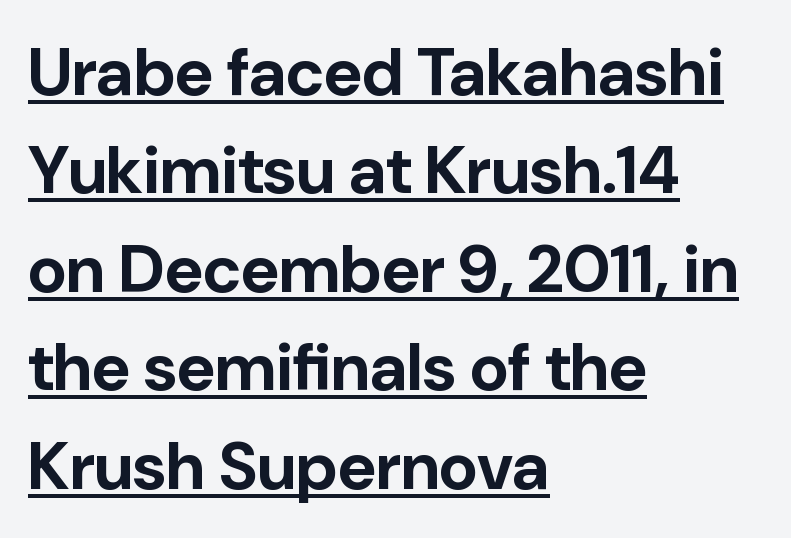
Q: Is the text bold? A: Yes.
Q: Is the text italic (slanted)? A: No, it is upright.
Q: Is the typeface a serif or a sans-serif typeface? A: Sans-serif.
Q: Is the text underlined? A: Yes.
Q: How is the paragraph aligned? A: Left-aligned.
Q: Is the spacing between letters normal or unusually wide? A: Normal.
Q: Is the spacing between lines tight, normal or loose? A: Normal.
Q: Width (condensed, normal, or wide)? A: Normal.
Q: Stroke contrast? A: Low.
Q: x-height? A: Medium.
Q: Monospaced? A: No.
